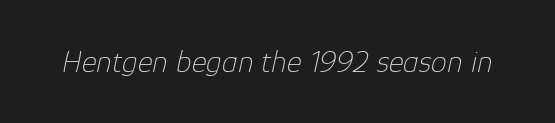
Q: Is the text bold? A: No.
Q: Is the text italic (slanted)? A: Yes, it leans right by about 12 degrees.
Q: Is the text underlined? A: No.
Q: Is the spacing between letters normal or unusually wide? A: Normal.
Q: Width (condensed, normal, or wide)? A: Normal.
Q: Stroke contrast? A: Low.
Q: x-height? A: Medium.
Q: Monospaced? A: No.
